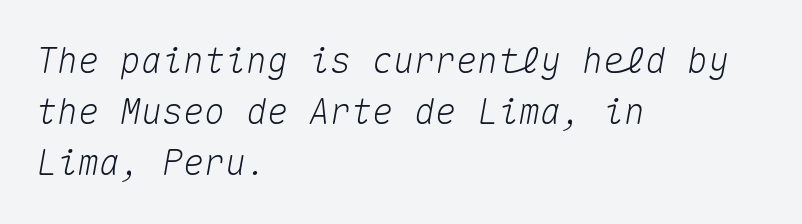
The image shows 35 px text type, italic (leaning right), monospaced; set left-aligned, normal line spacing (1.46x), normal letter spacing, not underlined; medium stroke contrast and a medium x-height.
